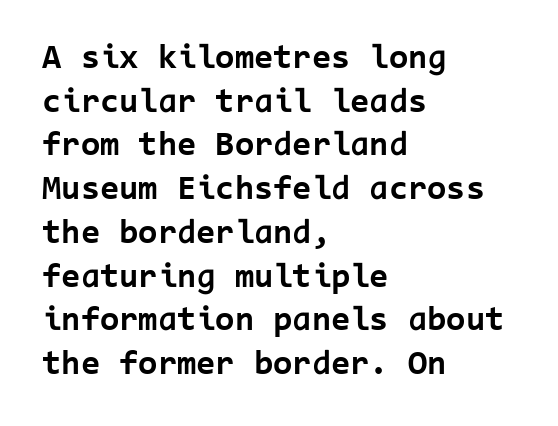
Q: Is the text bold? A: Yes.
Q: Is the text italic (slanted)? A: No, it is upright.
Q: Is the typeface a serif or a sans-serif typeface? A: Sans-serif.
Q: Is the text underlined? A: No.
Q: How is the paragraph aligned? A: Left-aligned.
Q: Is the spacing between letters normal or unusually wide? A: Normal.
Q: Is the spacing between lines tight, normal or loose? A: Normal.
Q: Width (condensed, normal, or wide)? A: Normal.
Q: Stroke contrast? A: Low.
Q: x-height? A: Medium.
Q: Monospaced? A: Yes.
